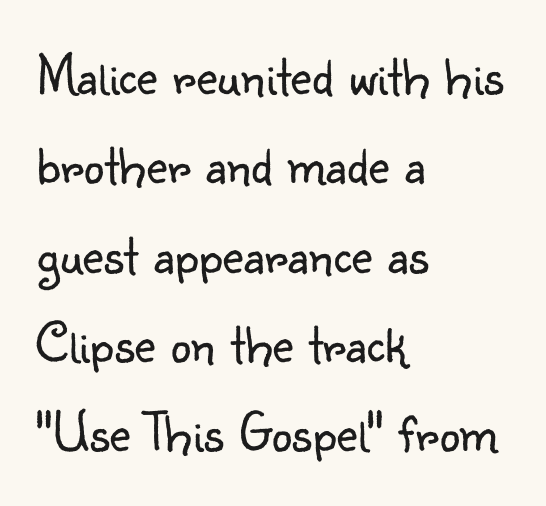
{"serif": "no", "italic": "no", "bold": "no", "weight": "light", "width": "normal", "stroke_contrast": "low", "x_height": "small", "monospaced": "no", "underline": "no", "align": "left", "line_spacing": "normal", "line_spacing_ratio": 1.54, "letter_spacing": "normal", "letter_spacing_em": 0.0, "glyph_px": 58}
